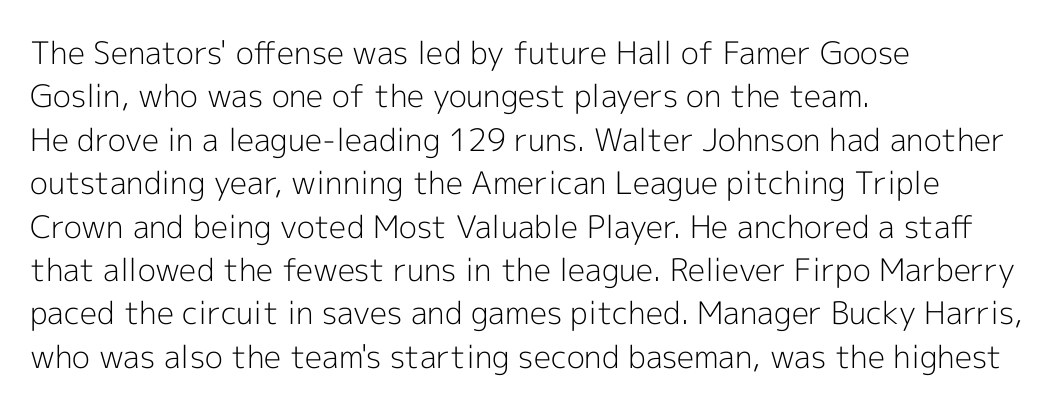
Q: Is the text bold? A: No.
Q: Is the text italic (slanted)? A: No, it is upright.
Q: Is the typeface a serif or a sans-serif typeface? A: Sans-serif.
Q: Is the text underlined? A: No.
Q: How is the paragraph aligned? A: Left-aligned.
Q: Is the spacing between letters normal or unusually wide? A: Normal.
Q: Is the spacing between lines tight, normal or loose? A: Normal.
Q: Width (condensed, normal, or wide)? A: Normal.
Q: x-height? A: Medium.
Q: Monospaced? A: No.
